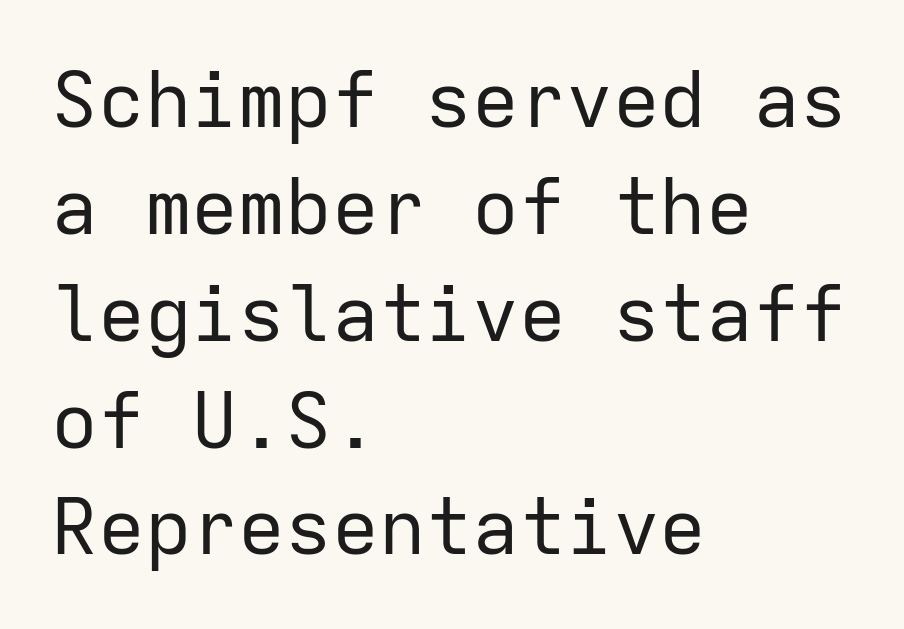
The image shows 78 px regular-weight sans-serif type, upright, monospaced; set left-aligned, normal line spacing (1.37x), normal letter spacing, not underlined; low stroke contrast and a medium x-height.
